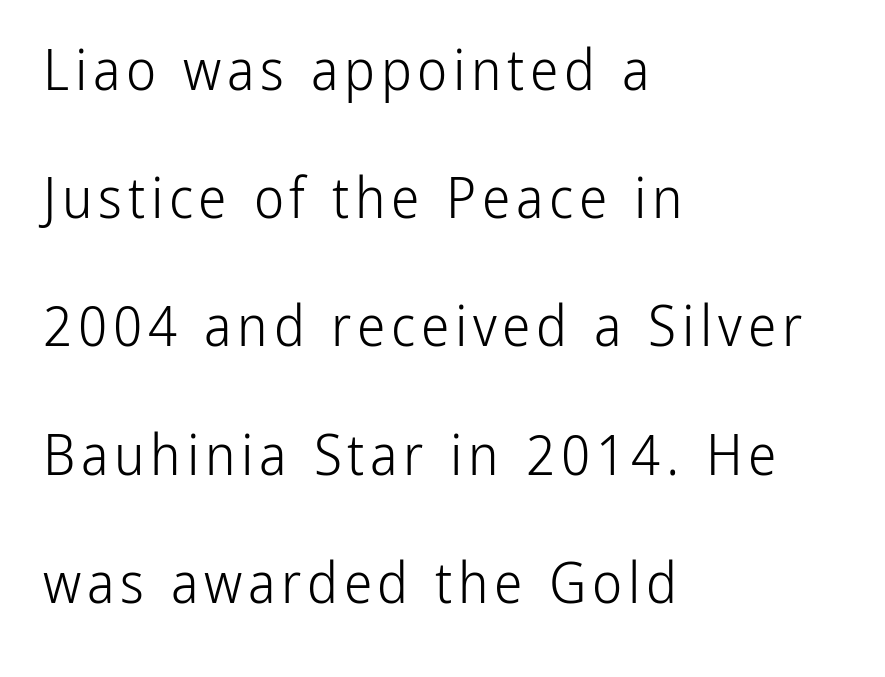
Q: Is the text bold? A: No.
Q: Is the text italic (slanted)? A: No, it is upright.
Q: Is the typeface a serif or a sans-serif typeface? A: Sans-serif.
Q: Is the text underlined? A: No.
Q: How is the paragraph aligned? A: Left-aligned.
Q: Is the spacing between lines tight, normal or loose? A: Loose.
Q: Width (condensed, normal, or wide)? A: Condensed.
Q: Stroke contrast? A: Low.
Q: x-height? A: Medium.
Q: Monospaced? A: No.
